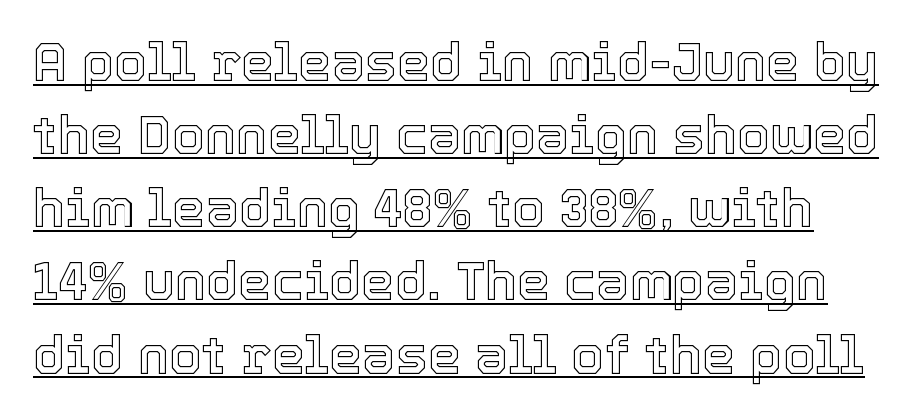
The image shows 53 px text type, upright; set normal line spacing (1.38x), normal letter spacing, underlined; a medium x-height.
